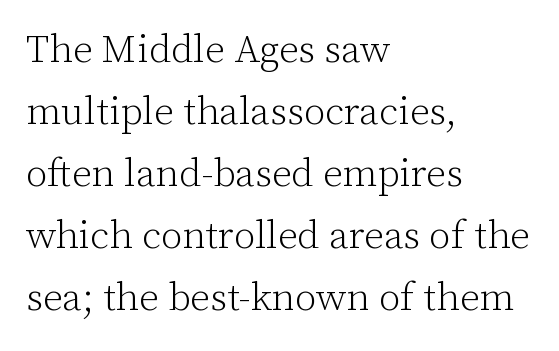
Q: Is the text bold? A: No.
Q: Is the text italic (slanted)? A: No, it is upright.
Q: Is the typeface a serif or a sans-serif typeface? A: Serif.
Q: Is the text underlined? A: No.
Q: How is the paragraph aligned? A: Left-aligned.
Q: Is the spacing between letters normal or unusually wide? A: Normal.
Q: Is the spacing between lines tight, normal or loose? A: Normal.
Q: Width (condensed, normal, or wide)? A: Normal.
Q: Stroke contrast? A: Low.
Q: x-height? A: Medium.
Q: Monospaced? A: No.
